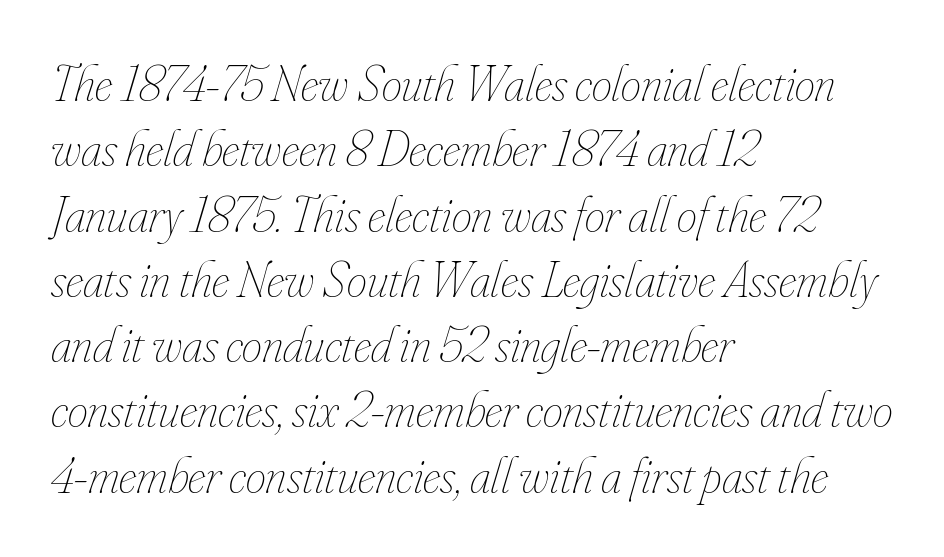
Q: Is the text bold? A: No.
Q: Is the text italic (slanted)? A: Yes, it leans right by about 16 degrees.
Q: Is the text underlined? A: No.
Q: How is the paragraph aligned? A: Left-aligned.
Q: Is the spacing between letters normal or unusually wide? A: Normal.
Q: Is the spacing between lines tight, normal or loose? A: Normal.
Q: Width (condensed, normal, or wide)? A: Condensed.
Q: Stroke contrast? A: Low.
Q: x-height? A: Small.
Q: Monospaced? A: No.
